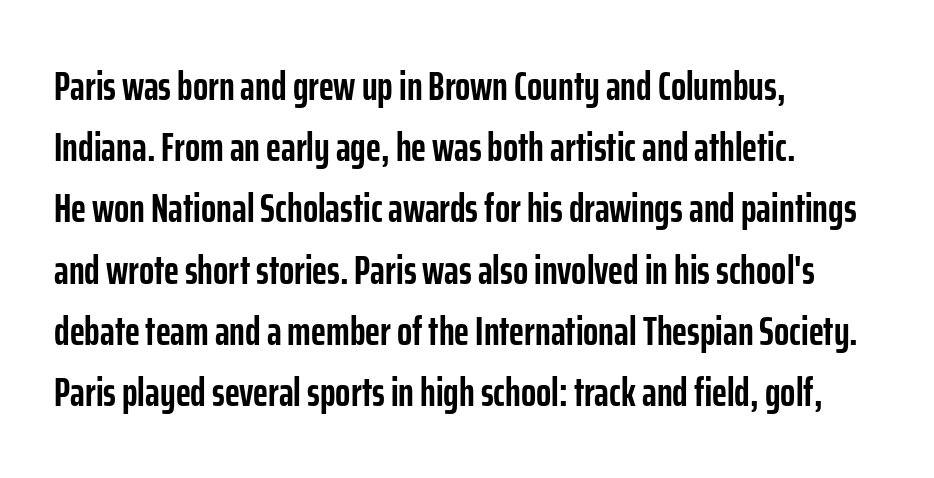
{"serif": "no", "italic": "no", "bold": "yes", "weight": "semibold", "width": "condensed", "stroke_contrast": "low", "x_height": "medium", "monospaced": "no", "underline": "no", "align": "left", "line_spacing": "normal", "line_spacing_ratio": 1.53, "letter_spacing": "normal", "letter_spacing_em": 0.0, "glyph_px": 40}
